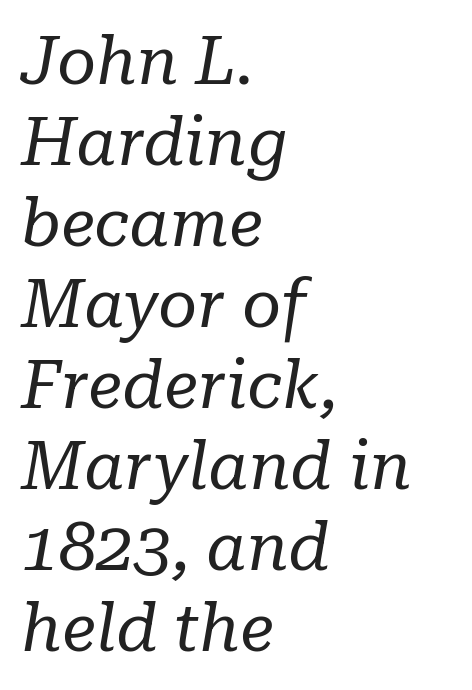
{"serif": "yes", "italic": "yes", "lean": "right", "slant_degrees": 10, "bold": "no", "weight": "regular", "width": "normal", "stroke_contrast": "low", "x_height": "medium", "monospaced": "no", "underline": "no", "align": "left", "line_spacing_ratio": 1.21, "letter_spacing": "normal", "letter_spacing_em": 0.0, "glyph_px": 67}
